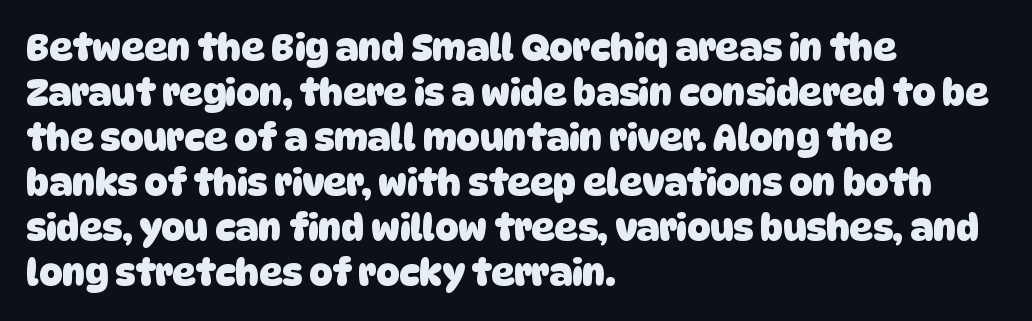
The image shows 36 px heavy sans-serif type; set left-aligned, normal line spacing (1.25x), normal letter spacing, not underlined; low stroke contrast and a large x-height.
